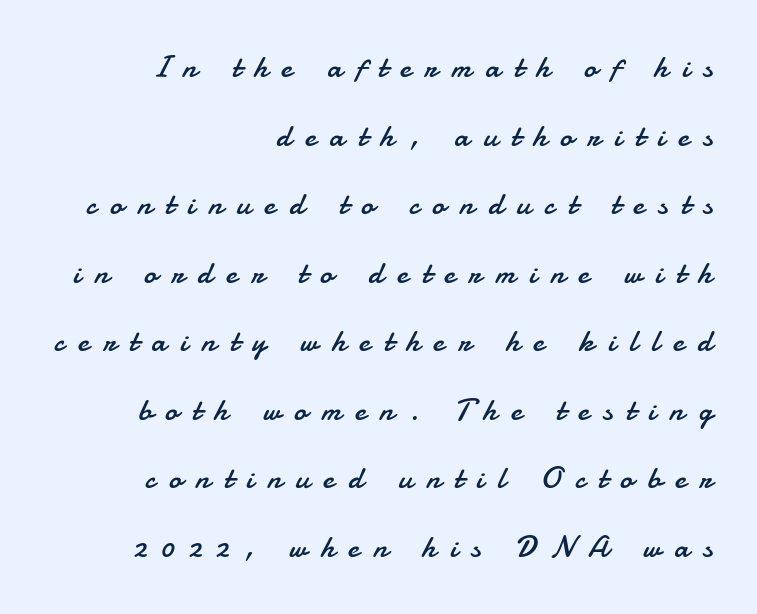
{"serif": "no", "bold": "no", "weight": "regular", "width": "normal", "stroke_contrast": "low", "x_height": "small", "monospaced": "no", "underline": "no", "align": "right", "line_spacing": "loose", "line_spacing_ratio": 2.21, "letter_spacing": "wide", "letter_spacing_em": 0.45, "glyph_px": 31}
